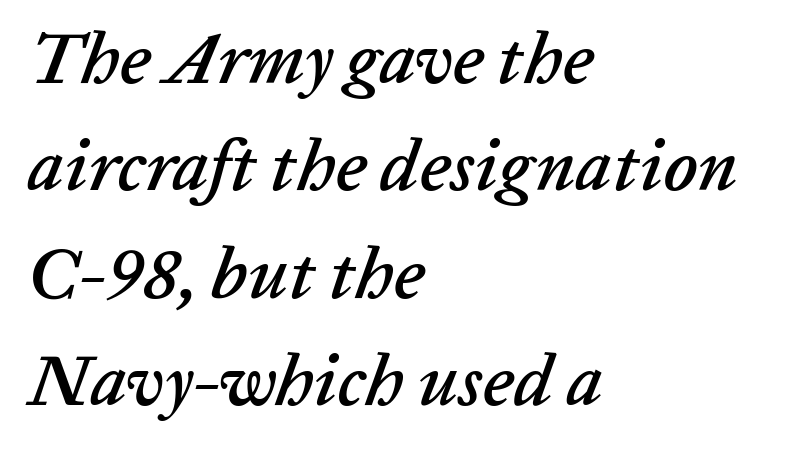
Descenders hang freely into open space. Casual observation: everything's shoved over to the left. If you drew a line through each stem, it would be angled. In terms of letterspacing, this is plain default setting. Is there much room between lines? A standard amount, neither cramped nor airy. The face used here is proportionally spaced, like ordinary book or web type.
